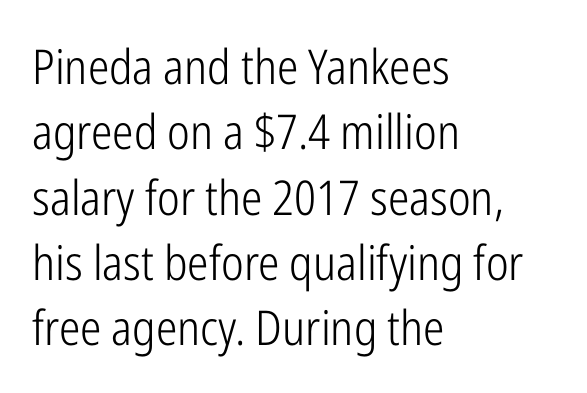
The image shows 48 px light, condensed sans-serif type, upright; set left-aligned, normal line spacing (1.36x), normal letter spacing, not underlined; low stroke contrast and a medium x-height.
